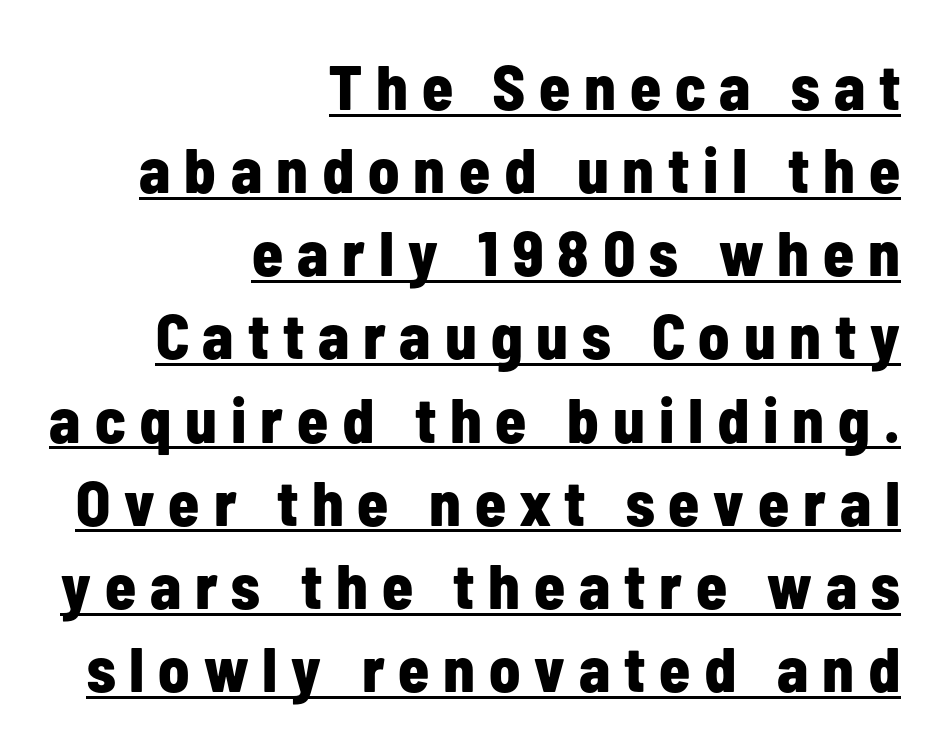
Q: Is the text bold? A: Yes.
Q: Is the text italic (slanted)? A: No, it is upright.
Q: Is the typeface a serif or a sans-serif typeface? A: Sans-serif.
Q: Is the text underlined? A: Yes.
Q: How is the paragraph aligned? A: Right-aligned.
Q: Is the spacing between letters normal or unusually wide? A: Unusually wide.
Q: Is the spacing between lines tight, normal or loose? A: Normal.
Q: Width (condensed, normal, or wide)? A: Condensed.
Q: Stroke contrast? A: Low.
Q: x-height? A: Medium.
Q: Monospaced? A: No.
